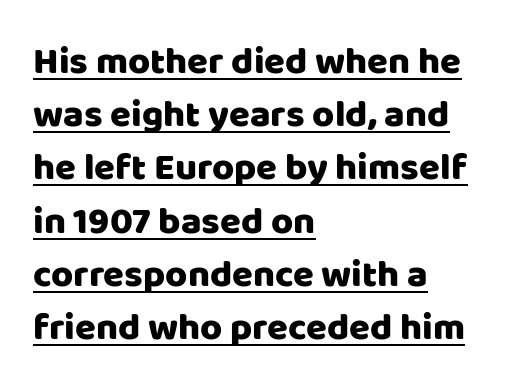
{"serif": "no", "italic": "no", "width": "normal", "stroke_contrast": "low", "x_height": "large", "monospaced": "no", "underline": "yes", "align": "left", "line_spacing": "normal", "line_spacing_ratio": 1.4, "letter_spacing": "normal", "letter_spacing_em": 0.0, "glyph_px": 38}
